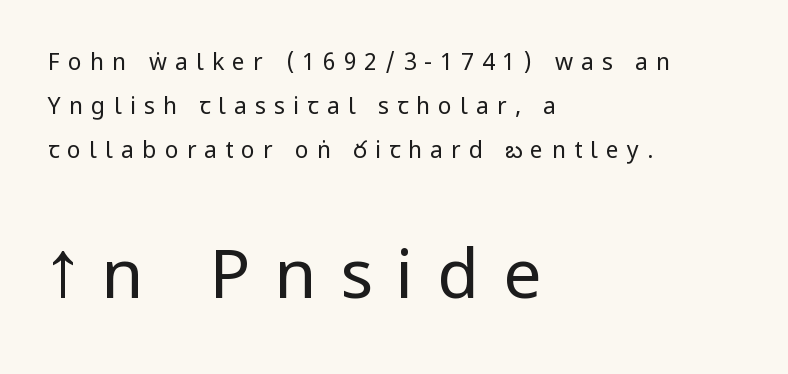
Q: Is the text bold? A: No.
Q: Is the text italic (slanted)? A: No, it is upright.
Q: Is the typeface a serif or a sans-serif typeface? A: Sans-serif.
Q: Is the text underlined? A: No.
Q: How is the paragraph aligned? A: Left-aligned.
Q: Is the spacing between letters normal or unusually wide? A: Unusually wide.
Q: Is the spacing between lines tight, normal or loose? A: Loose.
Q: Which block of text is set in a larger size, the first (top) or the second (bottom)? A: The second (bottom) one.
Q: Width (condensed, normal, or wide)? A: Condensed.
Q: Stroke contrast? A: Low.
Q: x-height? A: Large.
Q: Monospaced? A: No.
